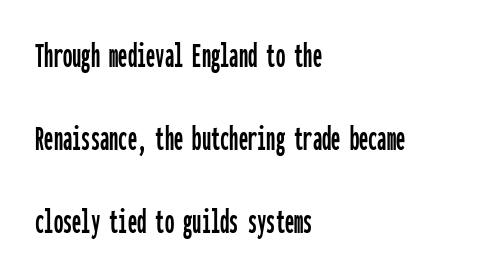
Q: Is the text italic (slanted)? A: No, it is upright.
Q: Is the typeface a serif or a sans-serif typeface? A: Sans-serif.
Q: Is the text underlined? A: No.
Q: How is the paragraph aligned? A: Left-aligned.
Q: Is the spacing between letters normal or unusually wide? A: Normal.
Q: Is the spacing between lines tight, normal or loose? A: Loose.
Q: Width (condensed, normal, or wide)? A: Condensed.
Q: Stroke contrast? A: Low.
Q: x-height? A: Medium.
Q: Monospaced? A: Yes.
